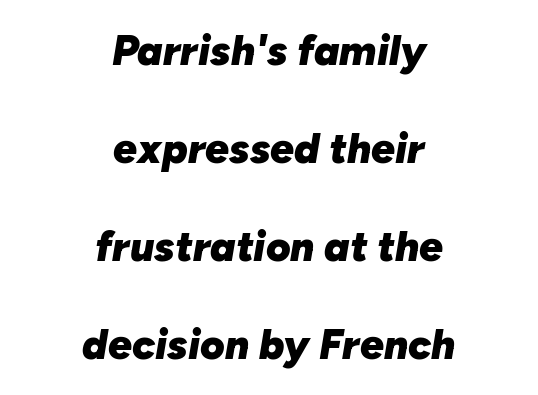
The image shows 42 px heavy type, italic (leaning right); set centered, loose line spacing (2.33x), normal letter spacing, not underlined; low stroke contrast and a medium x-height.
